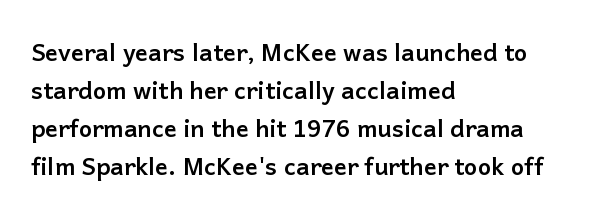
The space between consecutive lines is moderate. Alignment: flush left. The passage shown is not underscored anywhere. The type is set solid horizontally, with unmodified tracking. The characters look thick and weighty, a clear bold. Unlike italic type, these characters show no tilt at all.
